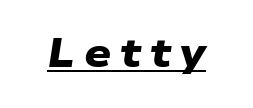
{"serif": "no", "bold": "yes", "weight": "heavy", "width": "wide", "stroke_contrast": "low", "x_height": "medium", "monospaced": "no", "underline": "yes", "letter_spacing": "wide", "letter_spacing_em": 0.22, "glyph_px": 40}
